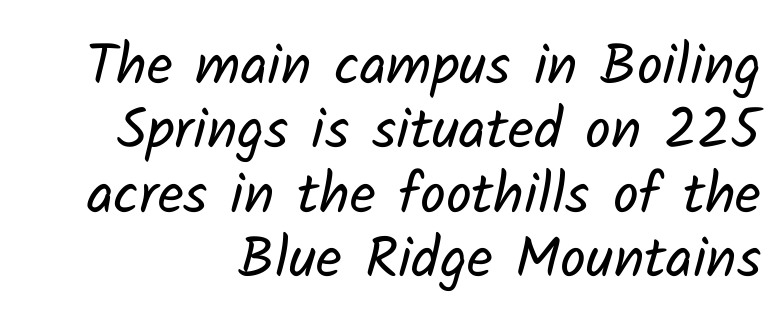
Tightly led — the rows are bunched. Think of a printed novel: that variable character pitch is what you see here. The weight would be labelled regular, book, light, or lighter still. These lines are set flush right with a ragged left edge.
